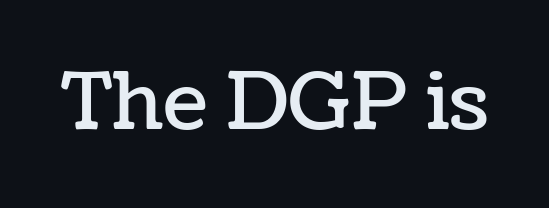
The image shows 79 px text type, upright; set normal letter spacing, not underlined; low stroke contrast and a medium x-height.
